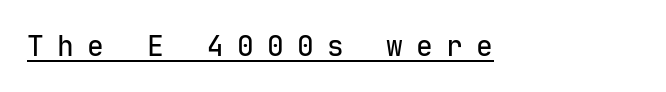
{"serif": "no", "italic": "no", "width": "normal", "stroke_contrast": "low", "x_height": "medium", "monospaced": "yes", "underline": "yes", "letter_spacing": "wide", "letter_spacing_em": 0.47, "glyph_px": 28}
